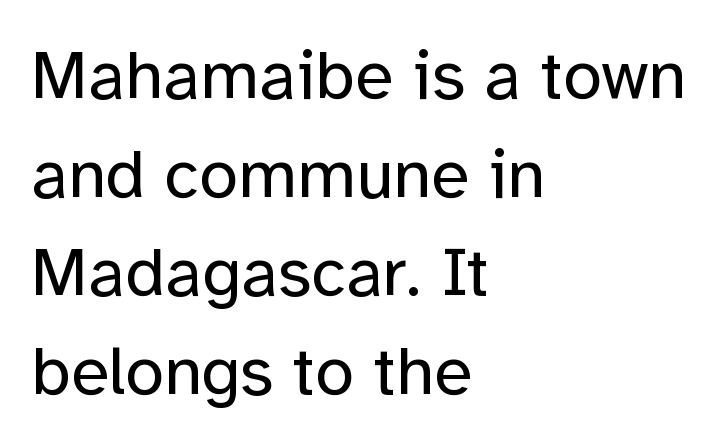
{"serif": "no", "italic": "no", "bold": "no", "weight": "regular", "width": "normal", "stroke_contrast": "low", "x_height": "medium", "monospaced": "no", "underline": "no", "align": "left", "line_spacing": "normal", "line_spacing_ratio": 1.41, "letter_spacing": "normal", "letter_spacing_em": 0.0, "glyph_px": 70}
